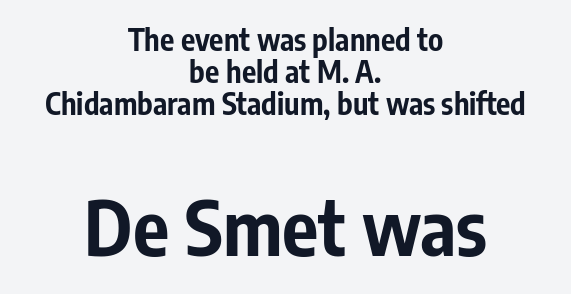
Q: Is the text bold? A: Yes.
Q: Is the text italic (slanted)? A: No, it is upright.
Q: Is the typeface a serif or a sans-serif typeface? A: Sans-serif.
Q: Is the text underlined? A: No.
Q: How is the paragraph aligned? A: Centered.
Q: Is the spacing between letters normal or unusually wide? A: Normal.
Q: Is the spacing between lines tight, normal or loose? A: Tight.
Q: Which block of text is set in a larger size, the first (top) or the second (bottom)? A: The second (bottom) one.
Q: Width (condensed, normal, or wide)? A: Condensed.
Q: Stroke contrast? A: Low.
Q: x-height? A: Medium.
Q: Monospaced? A: No.
